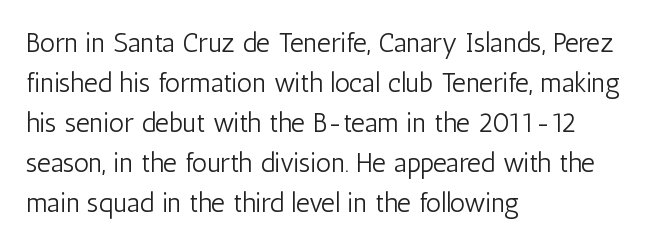
Q: Is the text bold? A: No.
Q: Is the text italic (slanted)? A: No, it is upright.
Q: Is the text underlined? A: No.
Q: How is the paragraph aligned? A: Left-aligned.
Q: Is the spacing between letters normal or unusually wide? A: Normal.
Q: Is the spacing between lines tight, normal or loose? A: Normal.
